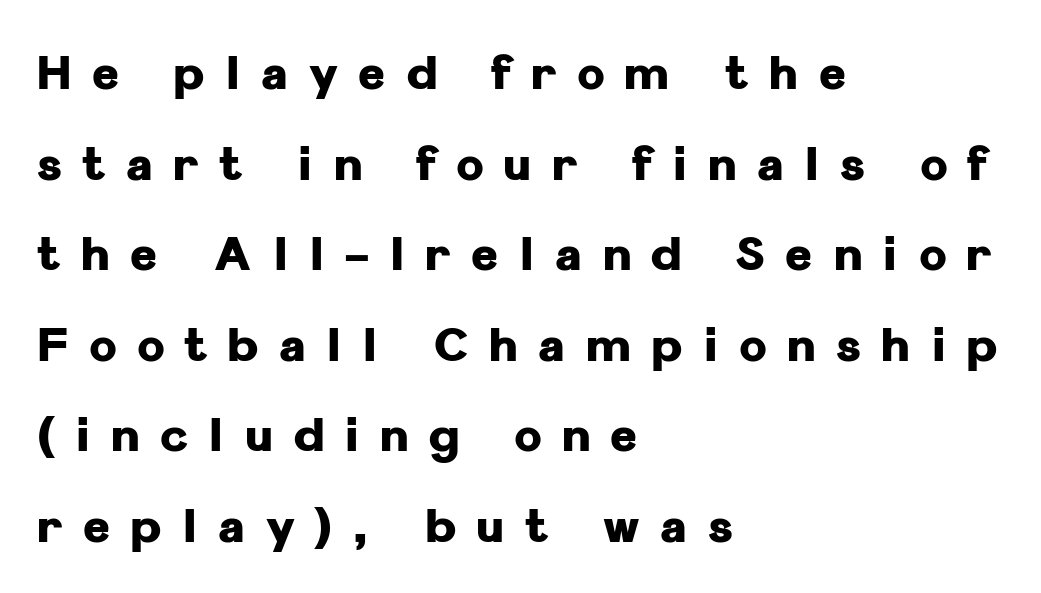
The image shows 46 px heavy sans-serif type, upright; set left-aligned, loose line spacing (1.97x), unusually wide letter spacing (+0.45 em), not underlined; low stroke contrast and a medium x-height.
